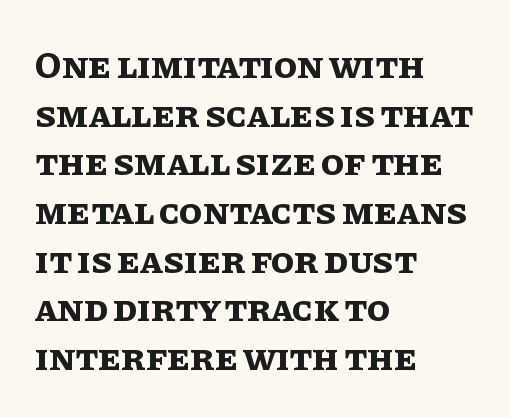
Bare-footed words on every line. This sample uses an upright cut, with every glyph sitting square on the baseline. Character widths vary here, with narrow letters taking less room than wide ones. The designer left line spacing at the default.
